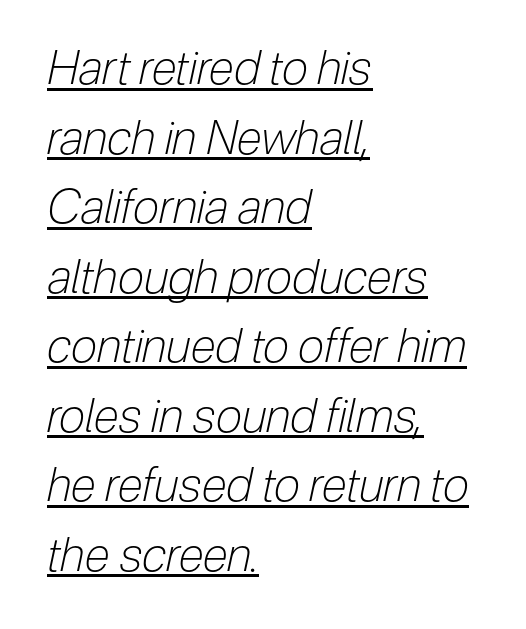
{"italic": "yes", "lean": "right", "slant_degrees": 12, "bold": "no", "weight": "light", "width": "condensed", "stroke_contrast": "low", "x_height": "medium", "monospaced": "no", "underline": "yes", "align": "left", "line_spacing": "normal", "line_spacing_ratio": 1.48, "letter_spacing": "normal", "letter_spacing_em": 0.0, "glyph_px": 47}
